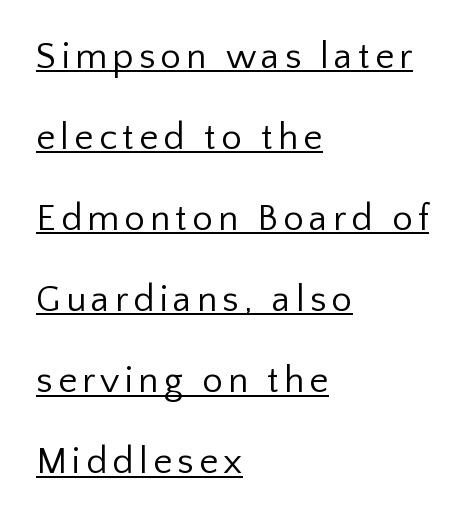
The image shows 37 px regular-weight sans-serif type, upright; set left-aligned, loose line spacing (2.19x), underlined; low stroke contrast and a medium x-height.
